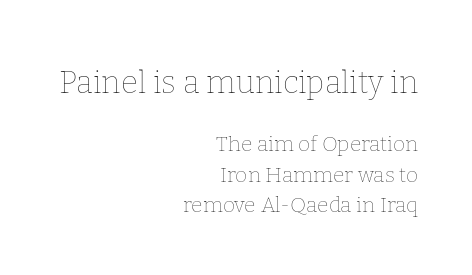
The image shows 31 px thin type, upright; set right-aligned, normal line spacing (1.46x), normal letter spacing, not underlined; the first (top) block is 1.48x larger; low stroke contrast and a medium x-height.
